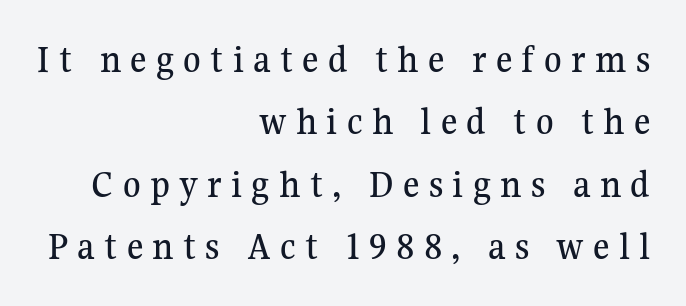
The rendering inserts visible extra space after every character. Each new line begins a customary step beneath the previous one. Is there any slant? The stems are plumb. The font family rendered here belongs to the serif group.
